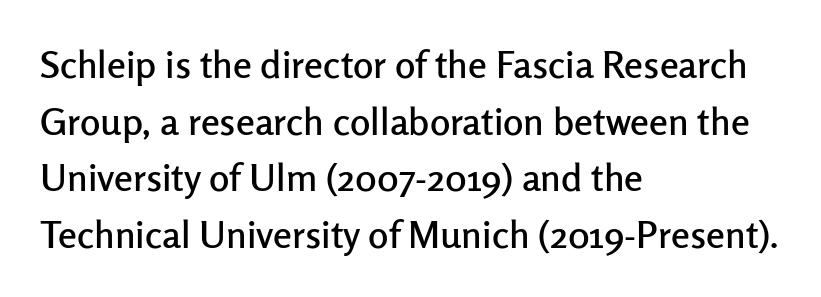
The image shows 38 px sans-serif type, upright; set left-aligned, normal line spacing (1.49x), normal letter spacing, not underlined; low stroke contrast and a medium x-height.
